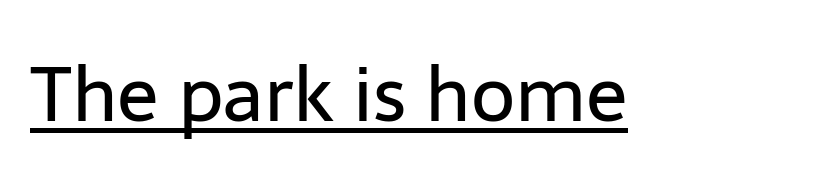
The image shows 77 px regular-weight sans-serif type, upright; set normal letter spacing, underlined; low stroke contrast and a medium x-height.
